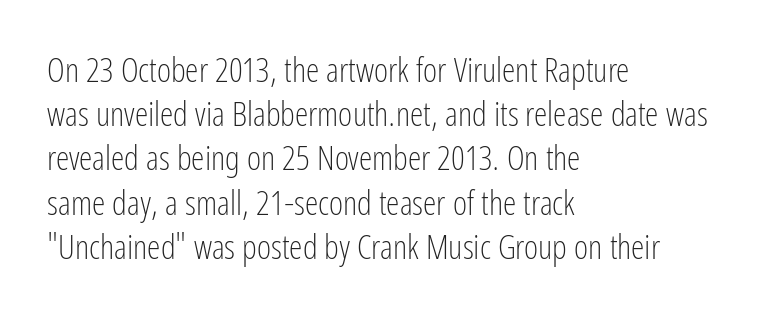
Inter-character spacing is left at the font's built-in metrics. Unlike a traditional serif, this face leaves its strokes unadorned. Is there any slant? The stems are plumb. Stroke thickness stays within the range of a standard reading face or lighter.
